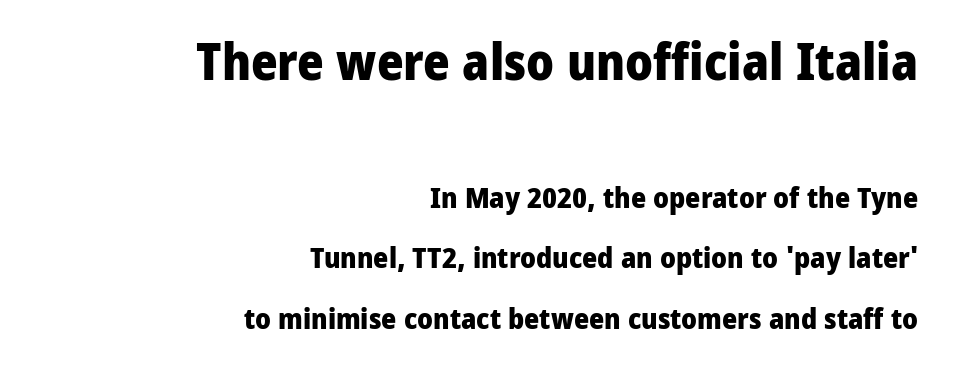
The image shows 51 px heavy sans-serif type, upright; set right-aligned, loose line spacing (2.08x), normal letter spacing, not underlined; the first (top) block is 1.76x larger; low stroke contrast and a medium x-height.
